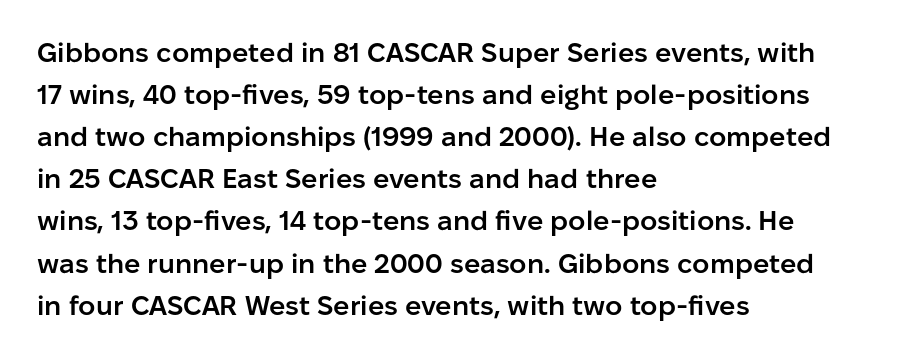
{"italic": "no", "bold": "semi", "underline": "no", "align": "left", "line_spacing": "normal", "line_spacing_ratio": 1.56, "letter_spacing": "normal", "letter_spacing_em": 0.0, "glyph_px": 27}
